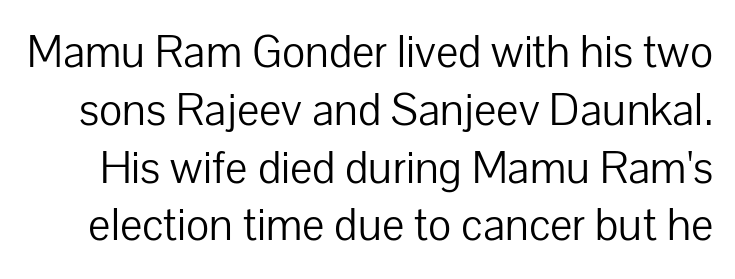
The image shows 47 px light sans-serif type, upright; set line spacing 1.23x, normal letter spacing, not underlined; low stroke contrast and a medium x-height.
